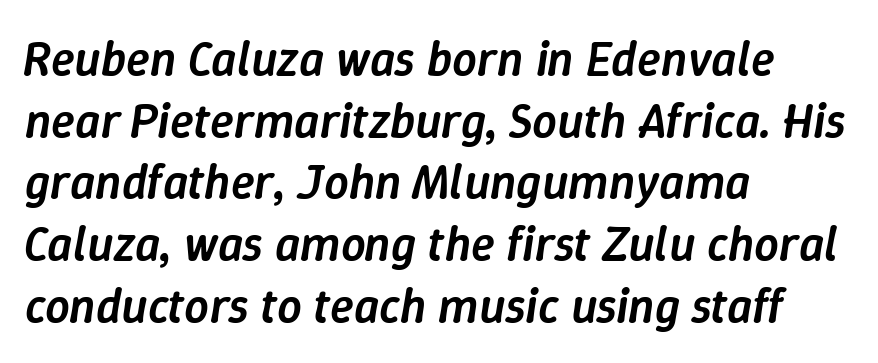
Q: Is the text bold? A: Semi-bold.
Q: Is the text italic (slanted)? A: Yes, it leans right by about 9 degrees.
Q: Is the text underlined? A: No.
Q: How is the paragraph aligned? A: Left-aligned.
Q: Is the spacing between letters normal or unusually wide? A: Normal.
Q: Is the spacing between lines tight, normal or loose? A: Normal.
Q: Width (condensed, normal, or wide)? A: Normal.
Q: Stroke contrast? A: Low.
Q: x-height? A: Medium.
Q: Monospaced? A: No.
